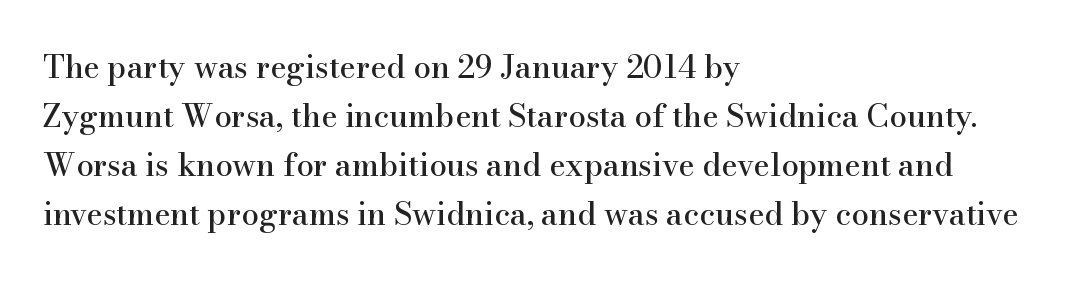
Only glyphs here, with clear space below each row. Look at the bottom of the vertical strokes: they flare into serifs here. The text block is weighted toward the left margin, trailing off unevenly rightward. Horizontal bands of white between lines are of average thickness. Rendered with straight, roman letterforms. These lines are rendered in a variable-pitch font.
